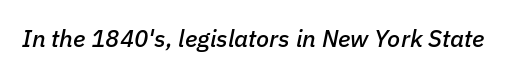
The image shows 24 px text type, italic (leaning right); set normal letter spacing, not underlined.
